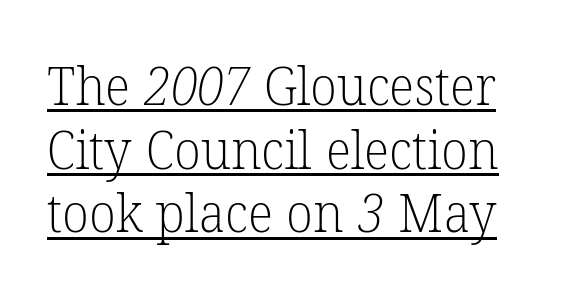
{"serif": "yes", "bold": "no", "weight": "light", "width": "normal", "stroke_contrast": "low", "x_height": "medium", "monospaced": "no", "underline": "yes", "line_spacing_ratio": 1.18, "letter_spacing": "normal", "letter_spacing_em": 0.0, "glyph_px": 54}
